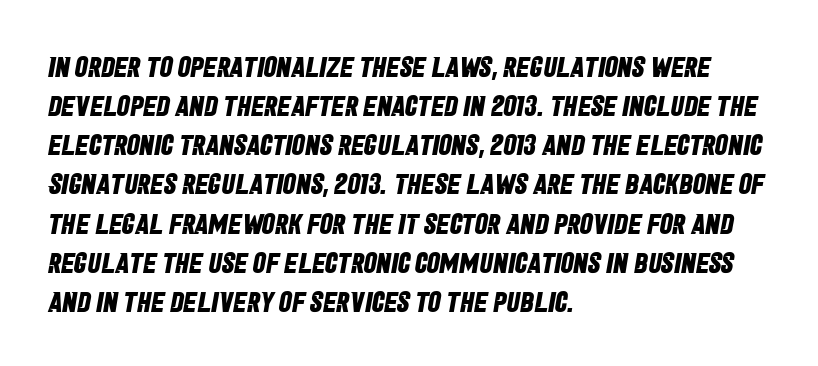
Q: Is the text bold? A: Yes.
Q: Is the typeface a serif or a sans-serif typeface? A: Sans-serif.
Q: Is the text underlined? A: No.
Q: How is the paragraph aligned? A: Left-aligned.
Q: Is the spacing between letters normal or unusually wide? A: Normal.
Q: Is the spacing between lines tight, normal or loose? A: Normal.
Q: Width (condensed, normal, or wide)? A: Condensed.
Q: Stroke contrast? A: Low.
Q: x-height? A: Large.
Q: Monospaced? A: No.
